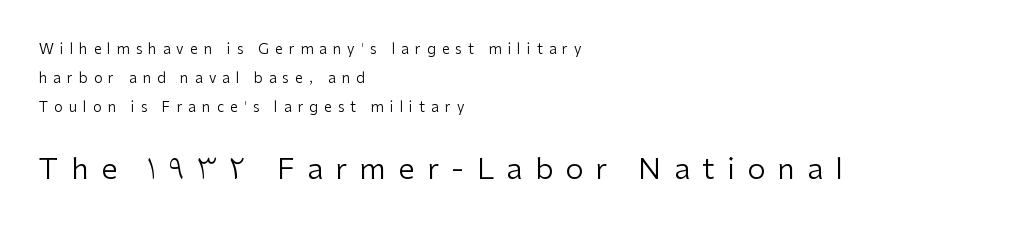
The image shows 29 px regular-weight sans-serif type, upright; set left-aligned, loose line spacing (2.06x), unusually wide letter spacing (+0.43 em), not underlined; the second (bottom) block is 2.07x larger; low stroke contrast and a medium x-height.
